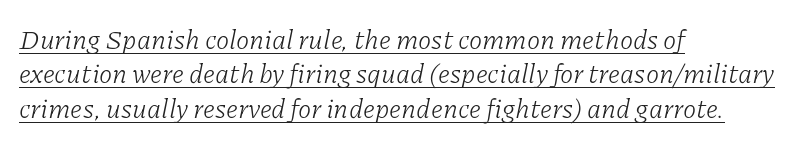
How are the letters spaced? Ordinarily, with no added tracking. Heft: none added — not bold. Leftover space on each line is placed entirely after the last word. Summary of vertical rhythm: regular, with standard interline spacing. Caption: lettering with a line underneath.
